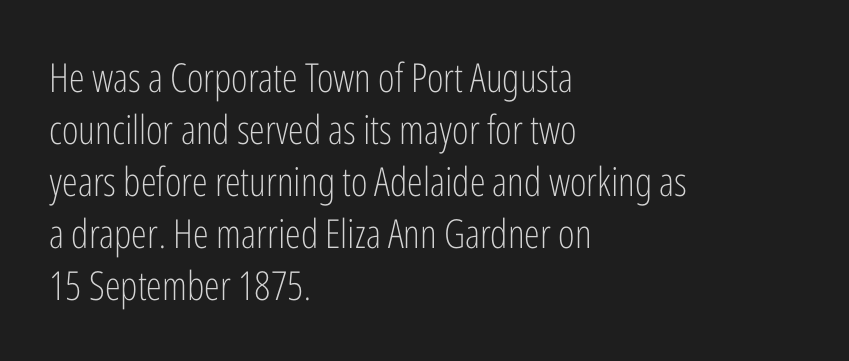
Q: Is the text bold? A: No.
Q: Is the text italic (slanted)? A: No, it is upright.
Q: Is the typeface a serif or a sans-serif typeface? A: Sans-serif.
Q: Is the text underlined? A: No.
Q: How is the paragraph aligned? A: Left-aligned.
Q: Is the spacing between letters normal or unusually wide? A: Normal.
Q: Is the spacing between lines tight, normal or loose? A: Normal.
Q: Width (condensed, normal, or wide)? A: Condensed.
Q: Stroke contrast? A: Low.
Q: x-height? A: Medium.
Q: Monospaced? A: No.
